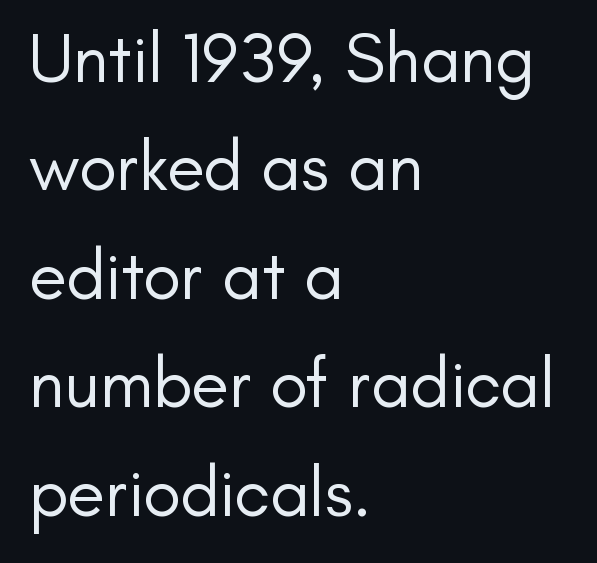
The image shows 70 px regular-weight sans-serif type, upright; set left-aligned, normal line spacing (1.55x), normal letter spacing, not underlined; low stroke contrast and a small x-height.
